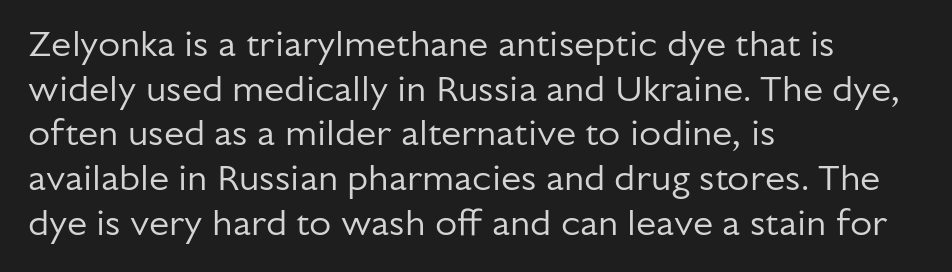
Q: Is the text bold? A: No.
Q: Is the text italic (slanted)? A: No, it is upright.
Q: Is the typeface a serif or a sans-serif typeface? A: Sans-serif.
Q: Is the text underlined? A: No.
Q: How is the paragraph aligned? A: Left-aligned.
Q: Is the spacing between letters normal or unusually wide? A: Normal.
Q: Width (condensed, normal, or wide)? A: Normal.
Q: Stroke contrast? A: Low.
Q: x-height? A: Medium.
Q: Monospaced? A: No.
